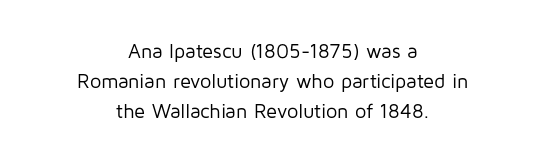
Characters follow at the spacing the type designer built in. This is the regular roman posture of the typeface. The leading is moderate, giving the passage an even texture. Descender tails drop into unmarked territory. The text block is weighted toward neither margin, spreading evenly from the middle.
